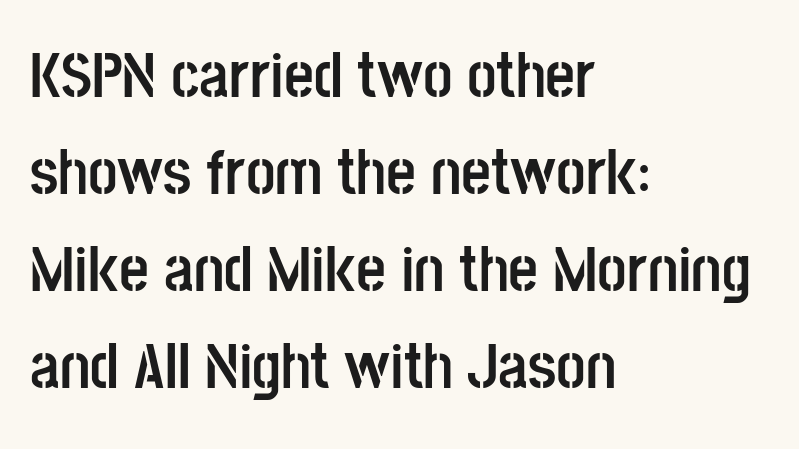
Q: Is the text bold? A: Yes.
Q: Is the text italic (slanted)? A: No, it is upright.
Q: Is the typeface a serif or a sans-serif typeface? A: Sans-serif.
Q: Is the text underlined? A: No.
Q: How is the paragraph aligned? A: Left-aligned.
Q: Is the spacing between letters normal or unusually wide? A: Normal.
Q: Is the spacing between lines tight, normal or loose? A: Normal.
Q: Width (condensed, normal, or wide)? A: Condensed.
Q: Stroke contrast? A: Low.
Q: x-height? A: Large.
Q: Monospaced? A: No.
